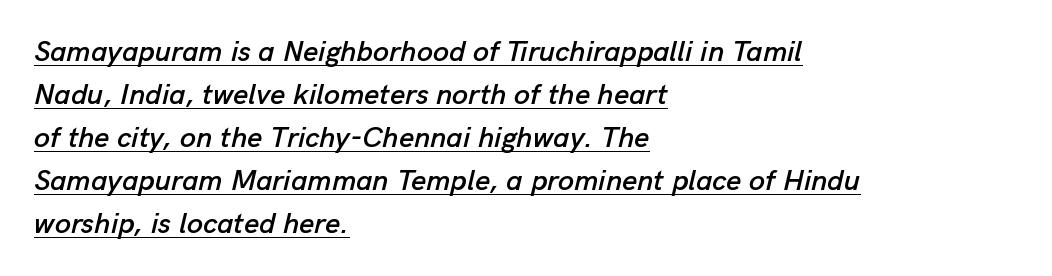
Q: Is the text italic (slanted)? A: Yes, it leans right by about 13 degrees.
Q: Is the text underlined? A: Yes.
Q: How is the paragraph aligned? A: Left-aligned.
Q: Is the spacing between letters normal or unusually wide? A: Normal.
Q: Is the spacing between lines tight, normal or loose? A: Normal.
Q: Width (condensed, normal, or wide)? A: Normal.
Q: Stroke contrast? A: Low.
Q: x-height? A: Medium.
Q: Monospaced? A: No.
